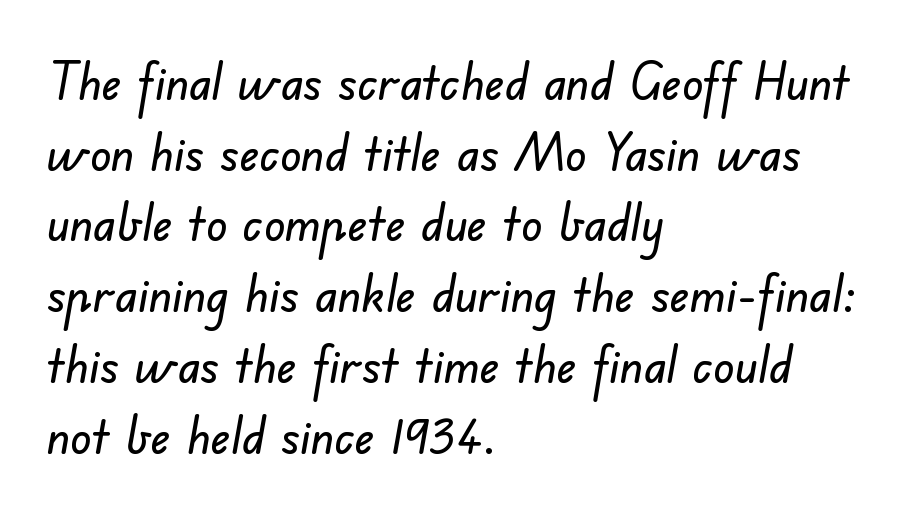
The rendering anchors every line to the left-hand side. Characters follow at the spacing the type designer built in. A typesetter would call this leading conventional body-copy spacing. The area under the type is left untouched.
